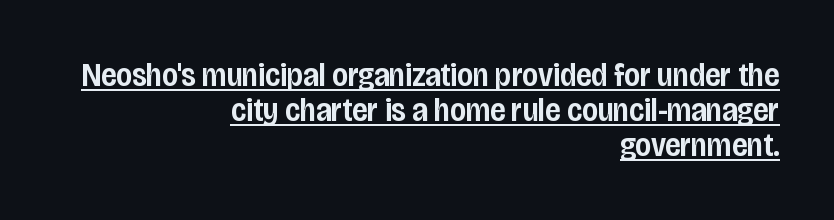
This sample uses plain, unmodified letter spacing. Closely set lines give the paragraph a compact silhouette. Underlined type. Character widths vary here, with narrow letters taking less room than wide ones. Regarding serifs, this sample does without them. When letters stand straight like this, we call the style roman or upright.
